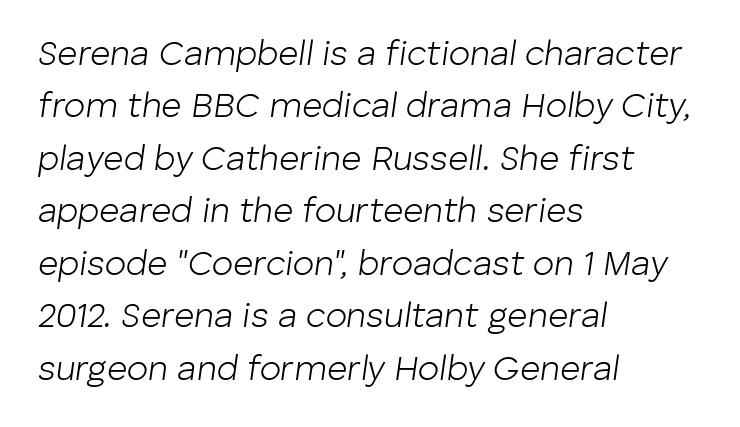
Letter spacing: default. Looks like regular typesetting: each glyph gets only the width it needs. Think standard paragraph weight, or any step lighter than that. One-word summary of the alignment: left. Words float on clear page, feet unadorned. The designer left line spacing at the default.
